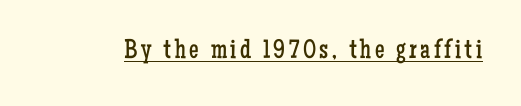
The image shows 27 px text type, upright; set underlined.
